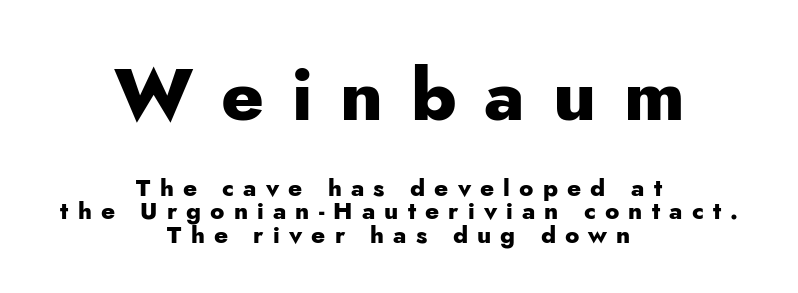
The designer gave the opening block more size than the closing block. The space between consecutive lines is stingy. The gaps between neighbouring characters are conspicuously large. A typesetter would mark this as roman, not italic. The compositor balanced each line on the midline. Character widths vary here, with narrow letters taking less room than wide ones.
